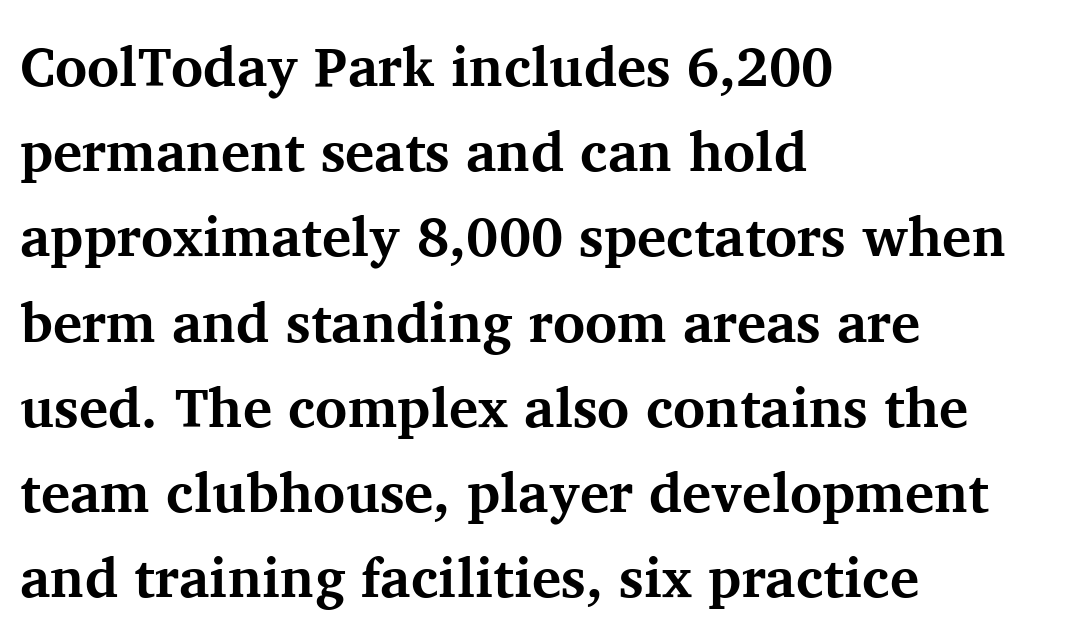
{"serif": "yes", "italic": "no", "bold": "yes", "weight": "bold", "width": "normal", "stroke_contrast": "medium", "x_height": "medium", "monospaced": "no", "underline": "no", "align": "left", "line_spacing": "normal", "line_spacing_ratio": 1.55, "letter_spacing": "normal", "letter_spacing_em": 0.0, "glyph_px": 55}
